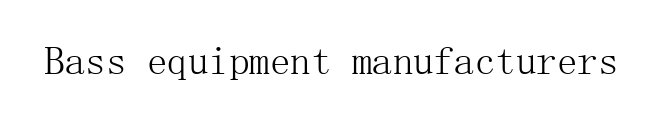
The image shows 41 px light serif type, upright; set normal letter spacing, not underlined; medium stroke contrast and a medium x-height.
